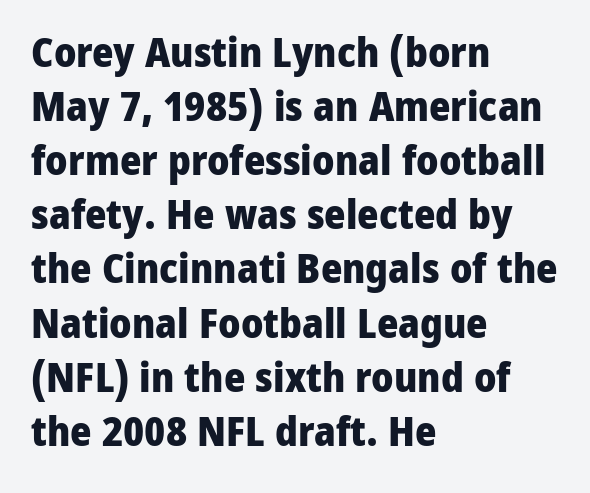
Note: no serifs on the glyphs. The space beneath each line is pristine and unruled. The sample has been set heavy, in full bold. Does extra space separate the letters? No, they use regular spacing.
